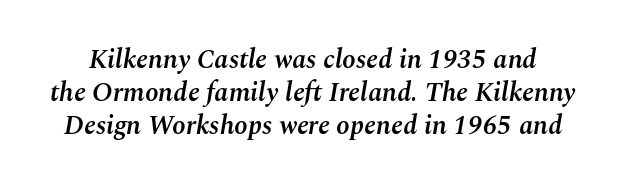
The image shows 27 px text type, italic (leaning right); set line spacing 1.22x, normal letter spacing, not underlined.
